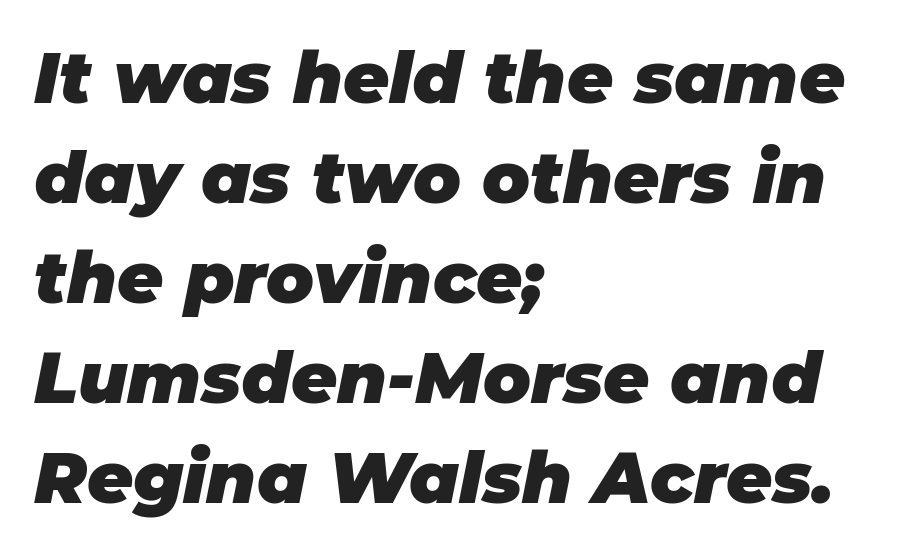
Q: Is the text bold? A: Yes.
Q: Is the text italic (slanted)? A: Yes, it leans right by about 11 degrees.
Q: Is the text underlined? A: No.
Q: How is the paragraph aligned? A: Left-aligned.
Q: Is the spacing between letters normal or unusually wide? A: Normal.
Q: Is the spacing between lines tight, normal or loose? A: Normal.
Q: Width (condensed, normal, or wide)? A: Normal.
Q: Stroke contrast? A: Low.
Q: x-height? A: Large.
Q: Monospaced? A: No.
